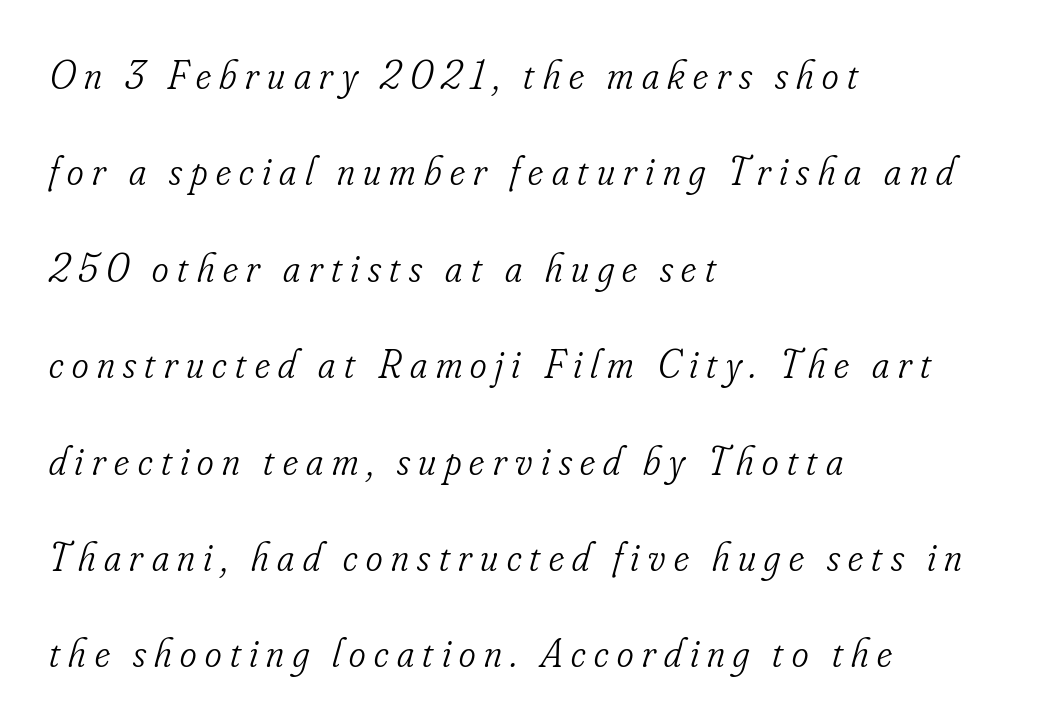
Q: Is the text bold? A: No.
Q: Is the text italic (slanted)? A: Yes, it leans right by about 16 degrees.
Q: Is the typeface a serif or a sans-serif typeface? A: Serif.
Q: Is the text underlined? A: No.
Q: How is the paragraph aligned? A: Left-aligned.
Q: Is the spacing between letters normal or unusually wide? A: Unusually wide.
Q: Is the spacing between lines tight, normal or loose? A: Loose.
Q: Width (condensed, normal, or wide)? A: Condensed.
Q: Stroke contrast? A: Low.
Q: x-height? A: Small.
Q: Monospaced? A: No.
